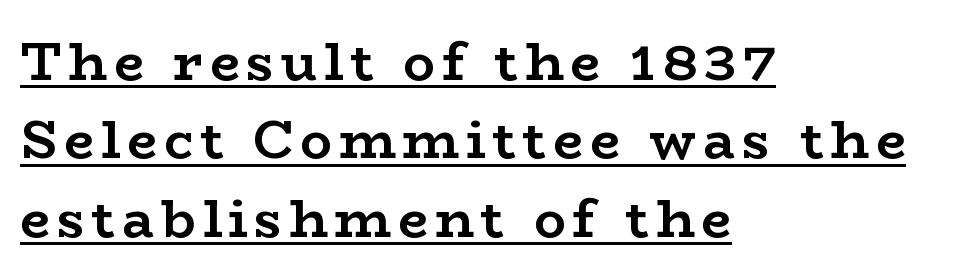
Q: Is the text bold? A: Yes.
Q: Is the text italic (slanted)? A: No, it is upright.
Q: Is the typeface a serif or a sans-serif typeface? A: Serif.
Q: Is the text underlined? A: Yes.
Q: How is the paragraph aligned? A: Left-aligned.
Q: Is the spacing between lines tight, normal or loose? A: Normal.
Q: Width (condensed, normal, or wide)? A: Wide.
Q: Stroke contrast? A: Low.
Q: x-height? A: Medium.
Q: Monospaced? A: No.
